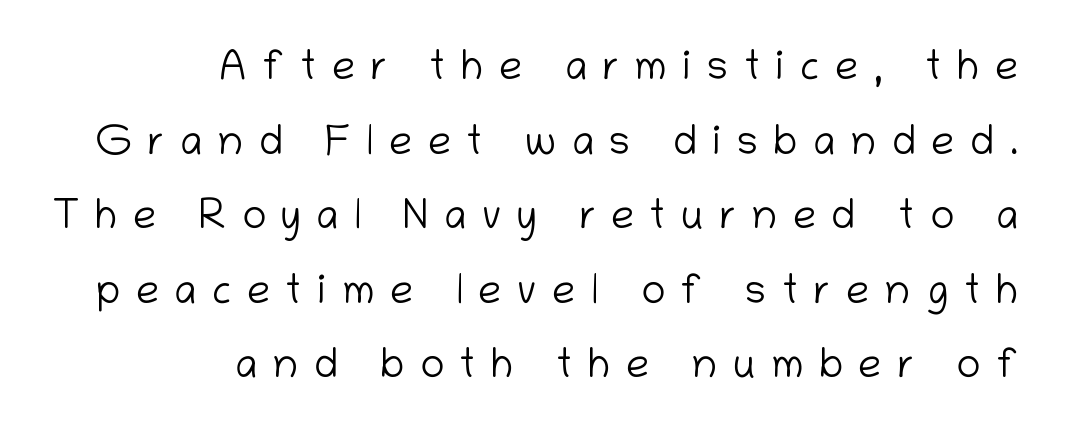
{"serif": "no", "italic": "no", "bold": "no", "weight": "light", "width": "normal", "stroke_contrast": "low", "x_height": "medium", "monospaced": "no", "underline": "no", "align": "right", "line_spacing_ratio": 1.82, "letter_spacing": "wide", "letter_spacing_em": 0.38, "glyph_px": 41}
